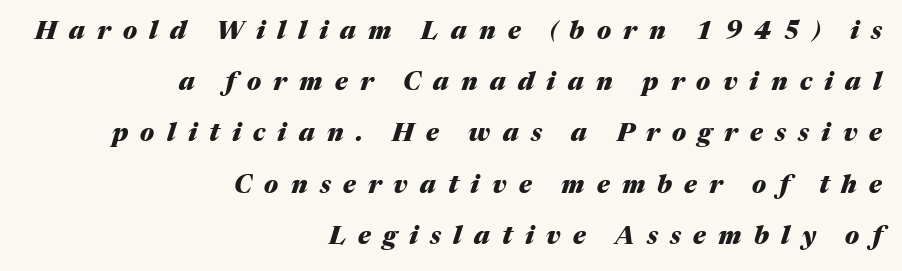
{"italic": "yes", "lean": "right", "slant_degrees": 17, "bold": "yes", "underline": "no", "align": "right", "line_spacing": "loose", "line_spacing_ratio": 2.05, "letter_spacing": "wide", "letter_spacing_em": 0.49, "glyph_px": 25}
